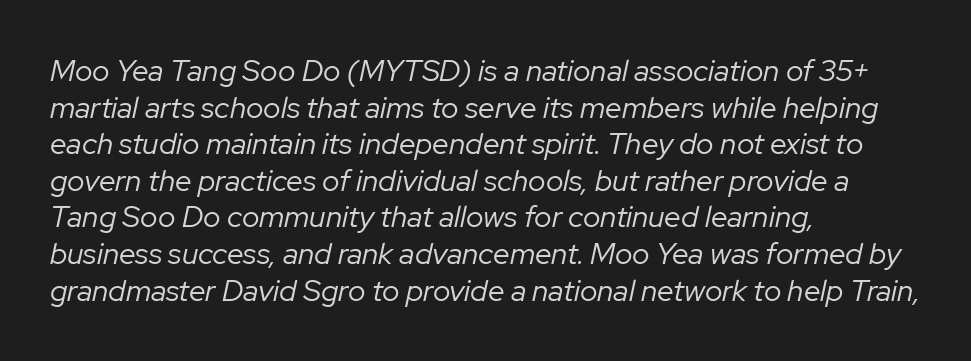
Beneath every word, the page is bare. Horizontally, the lines are justified to the leading edge only. If you drew a line through each stem, it would be angled. Default kerning and tracking; the words read as compact shapes. The typesetting does not lean heavy: it is not bold.
